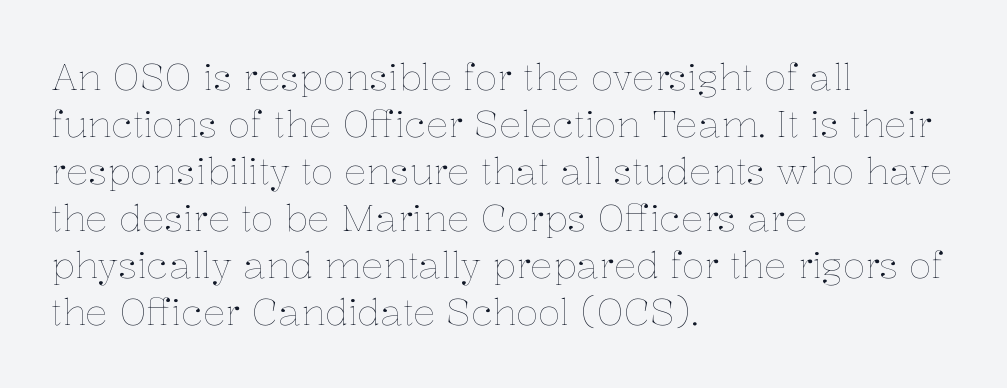
The font sits on the lighter half of the weight spectrum, regular included. The paragraph has a hard left edge and a soft right edge. The passage shown is not underscored anywhere. In terms of posture, this sample is upright. Tracking here is standard; glyphs follow each other at the usual distance.
